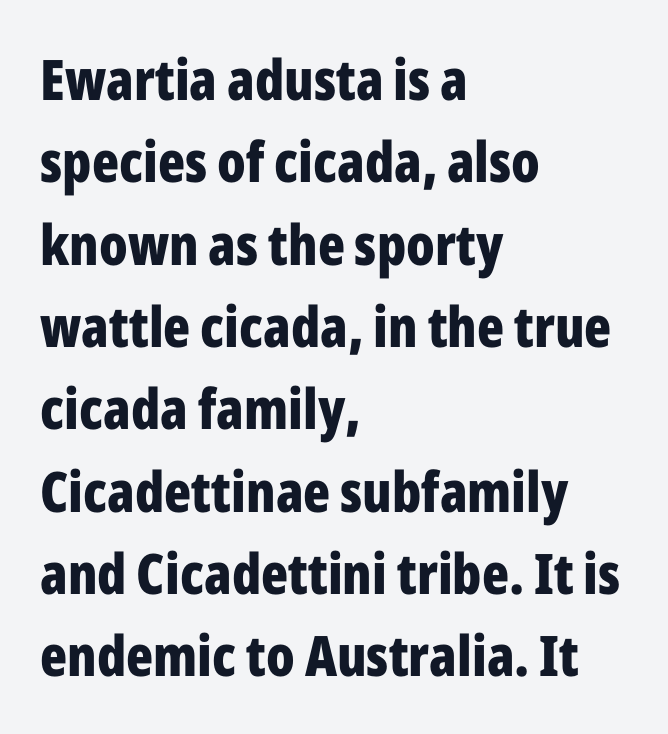
Q: Is the text bold? A: Yes.
Q: Is the text italic (slanted)? A: No, it is upright.
Q: Is the typeface a serif or a sans-serif typeface? A: Sans-serif.
Q: Is the text underlined? A: No.
Q: How is the paragraph aligned? A: Left-aligned.
Q: Is the spacing between letters normal or unusually wide? A: Normal.
Q: Is the spacing between lines tight, normal or loose? A: Normal.
Q: Width (condensed, normal, or wide)? A: Condensed.
Q: Stroke contrast? A: Low.
Q: x-height? A: Medium.
Q: Monospaced? A: No.
